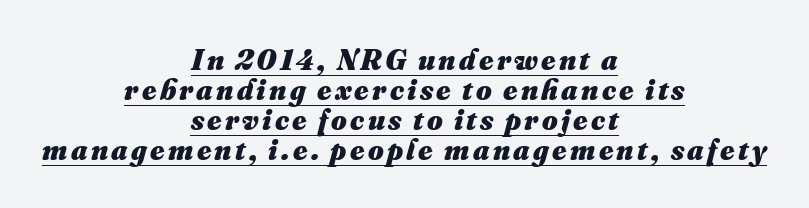
The image shows 30 px heavy type; set centered, tight line spacing (1.0x), underlined; medium stroke contrast and a small x-height.
